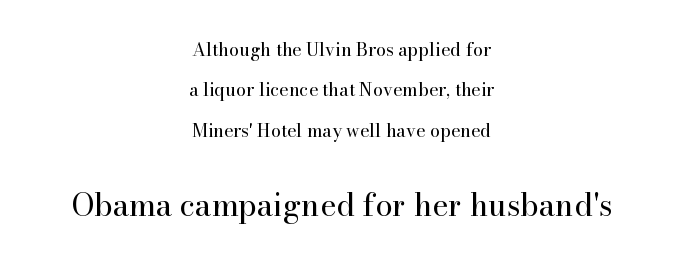
You could call the tracking neutral — neither tight nor loose. Compared with typical paragraphs, the rows here are farther apart. Posture: straight, roman, zero tilt. Bigger letters appear in the bottom chunk; the top chunk is reduced.
